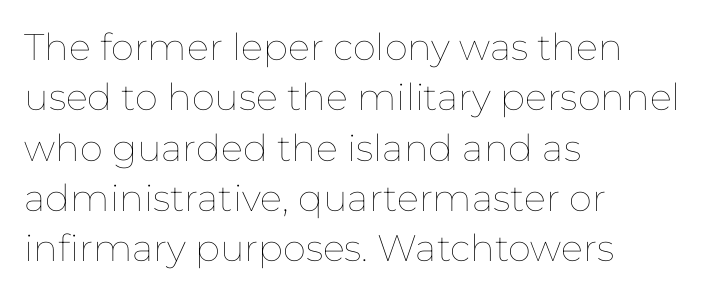
Q: Is the text bold? A: No.
Q: Is the text italic (slanted)? A: No, it is upright.
Q: Is the text underlined? A: No.
Q: How is the paragraph aligned? A: Left-aligned.
Q: Is the spacing between letters normal or unusually wide? A: Normal.
Q: Is the spacing between lines tight, normal or loose? A: Normal.
Q: Width (condensed, normal, or wide)? A: Normal.
Q: Stroke contrast? A: Low.
Q: x-height? A: Medium.
Q: Monospaced? A: No.
